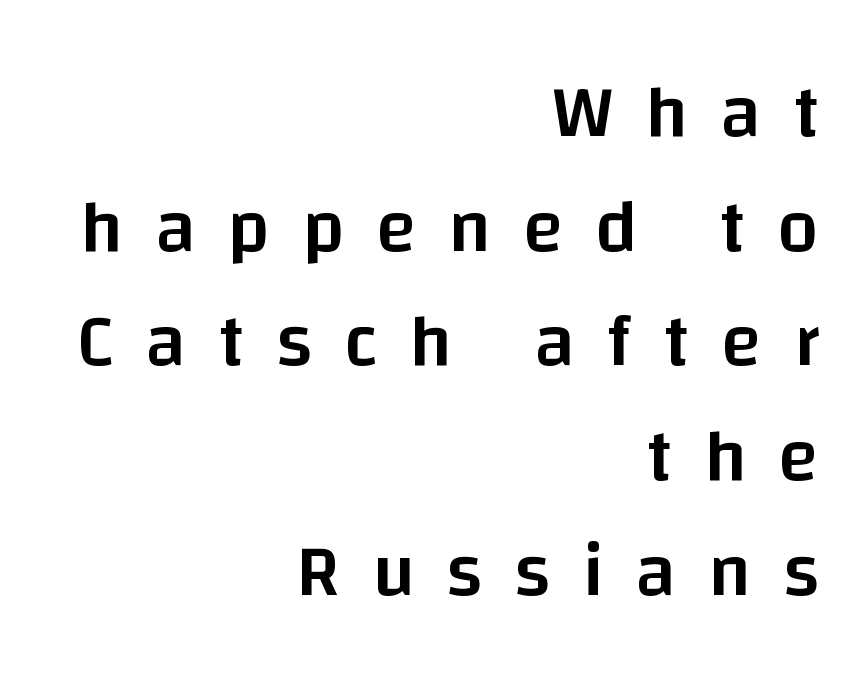
Q: Is the text bold? A: Semi-bold.
Q: Is the text italic (slanted)? A: No, it is upright.
Q: Is the typeface a serif or a sans-serif typeface? A: Sans-serif.
Q: Is the text underlined? A: No.
Q: How is the paragraph aligned? A: Right-aligned.
Q: Is the spacing between letters normal or unusually wide? A: Unusually wide.
Q: Is the spacing between lines tight, normal or loose? A: Normal.
Q: Width (condensed, normal, or wide)? A: Normal.
Q: Stroke contrast? A: Low.
Q: x-height? A: Large.
Q: Monospaced? A: No.
